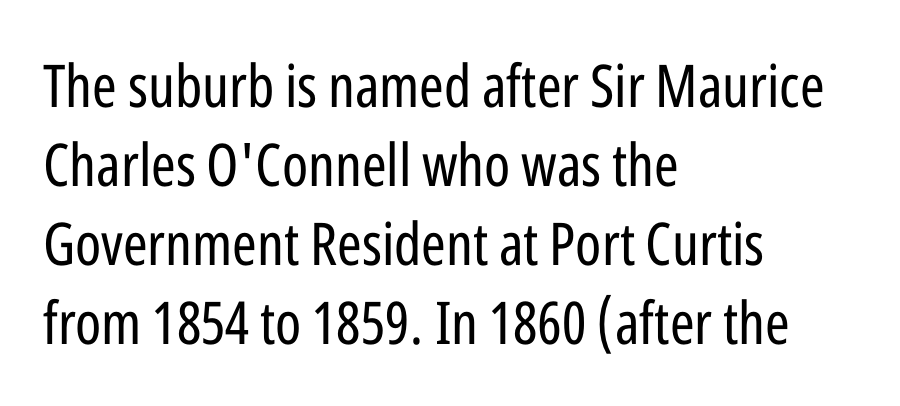
{"serif": "no", "italic": "no", "bold": "no", "weight": "regular", "width": "condensed", "stroke_contrast": "low", "x_height": "medium", "monospaced": "no", "underline": "no", "align": "left", "line_spacing": "normal", "line_spacing_ratio": 1.34, "letter_spacing": "normal", "letter_spacing_em": 0.0, "glyph_px": 59}
